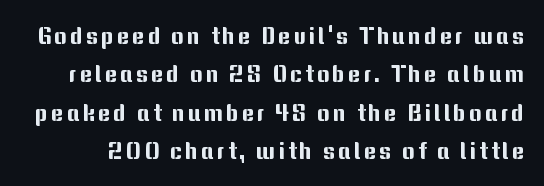
{"italic": "no", "underline": "no", "line_spacing": "normal", "line_spacing_ratio": 1.6, "glyph_px": 24}
